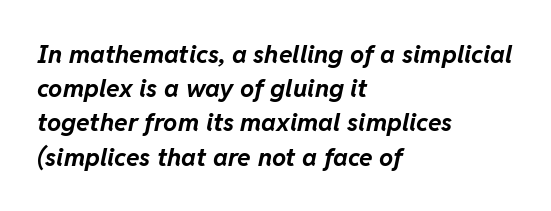
Q: Is the text bold? A: Yes.
Q: Is the text italic (slanted)? A: Yes, it leans right by about 11 degrees.
Q: Is the text underlined? A: No.
Q: How is the paragraph aligned? A: Left-aligned.
Q: Is the spacing between letters normal or unusually wide? A: Normal.
Q: Is the spacing between lines tight, normal or loose? A: Normal.
